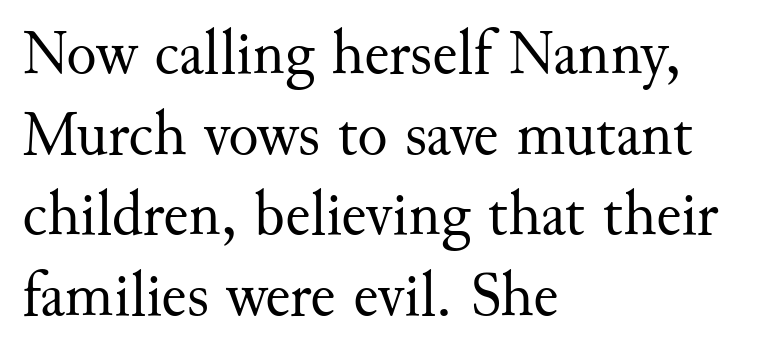
The image shows 63 px regular-weight serif type, upright; set left-aligned, normal line spacing (1.28x), normal letter spacing, not underlined; medium stroke contrast and a small x-height.
